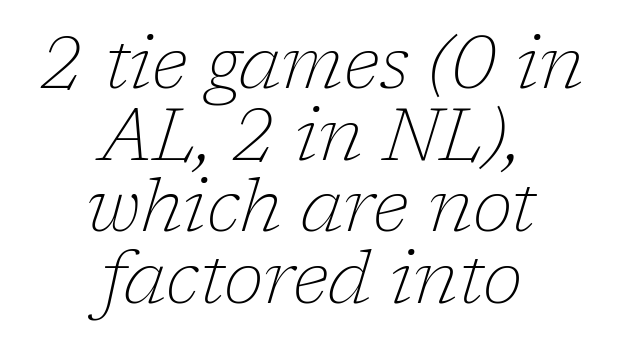
The image shows 73 px thin serif type, italic (leaning right); set centered, tight line spacing (0.98x), normal letter spacing, not underlined; low stroke contrast and a medium x-height.
